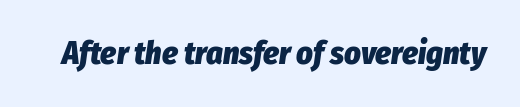
The sample has been set heavy, in full bold. Do the characters align in a grid? No, the font is proportional. Designer's note — italics engaged. Letters rest on an invisible, unmarked baseline.
